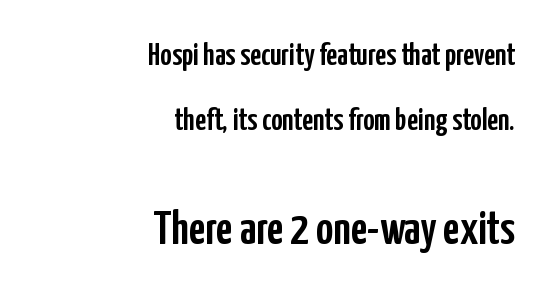
{"serif": "no", "italic": "no", "width": "condensed", "stroke_contrast": "low", "x_height": "medium", "monospaced": "no", "underline": "no", "align": "right", "line_spacing": "loose", "line_spacing_ratio": 2.09, "letter_spacing": "normal", "letter_spacing_em": 0.0, "larger_block": "second", "size_ratio": 1.52, "glyph_px": 47}
